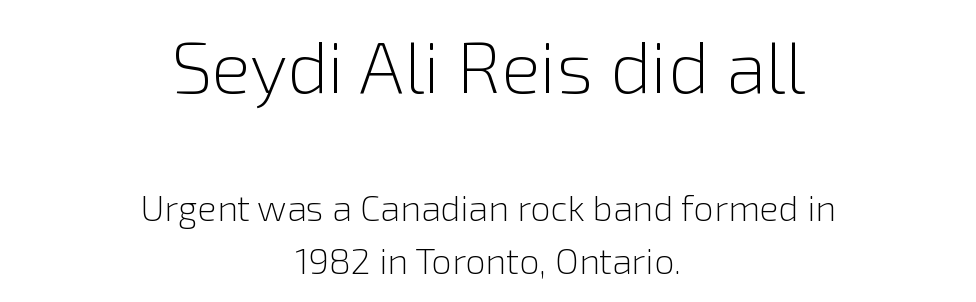
The image shows 73 px light sans-serif type, upright; set centered, normal line spacing (1.46x), normal letter spacing, not underlined; the first (top) block is 2.03x larger; a medium x-height.
